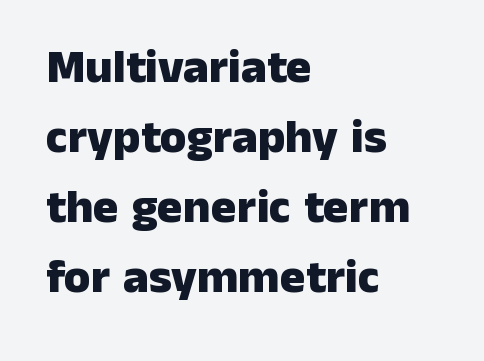
The image shows 48 px heavy sans-serif type, upright; set left-aligned, normal line spacing (1.46x), normal letter spacing, not underlined; low stroke contrast and a medium x-height.
